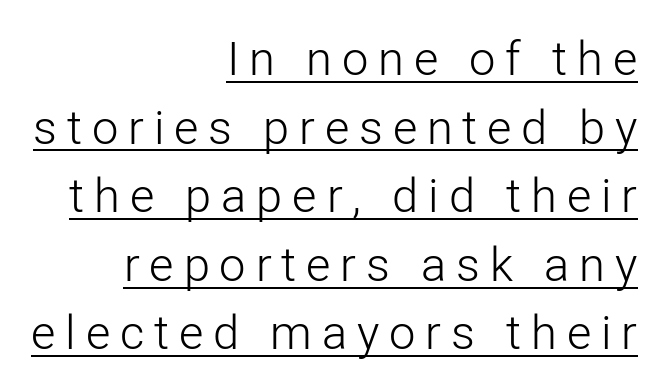
A typesetter would label this face a sans. This reads as an unemphasized weight, regular at the heaviest. Compared with undecorated copy, this sample adds a rule below the words. Which margin do the lines hug? The right one — the left edge is uneven. The specimen reads as upright at a glance.
